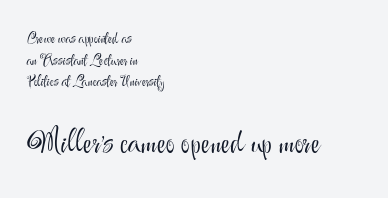
Q: Is the text bold? A: No.
Q: Is the typeface a serif or a sans-serif typeface? A: Sans-serif.
Q: Is the text underlined? A: No.
Q: How is the paragraph aligned? A: Left-aligned.
Q: Is the spacing between letters normal or unusually wide? A: Normal.
Q: Is the spacing between lines tight, normal or loose? A: Normal.
Q: Which block of text is set in a larger size, the first (top) or the second (bottom)? A: The second (bottom) one.
Q: Width (condensed, normal, or wide)? A: Normal.
Q: Stroke contrast? A: Medium.
Q: x-height? A: Small.
Q: Monospaced? A: No.
